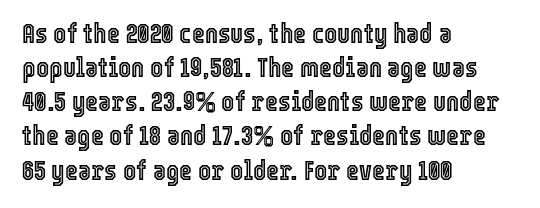
Here the designer chose a conventional face with non-uniform glyph widths. Nobody drew a line under any word here. The face used here is rendered with its standard letterfit. The passage is arranged the way most books set body copy — flush left.
